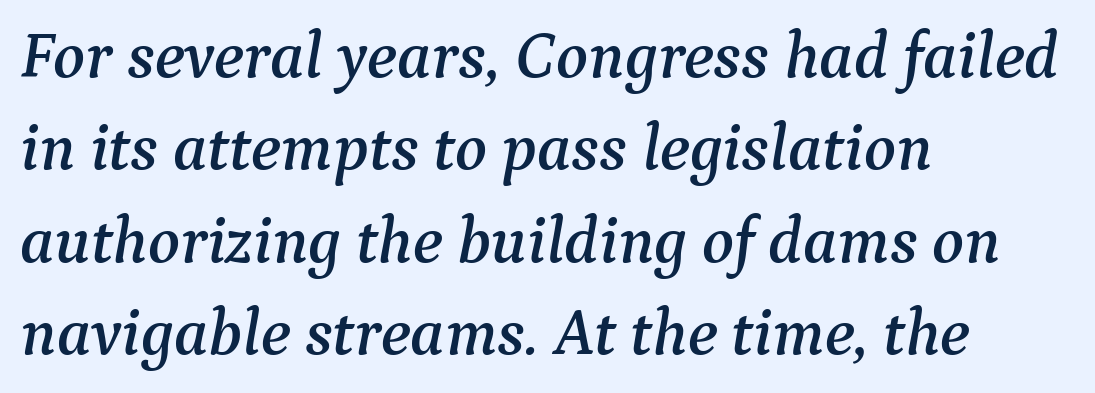
Examine the stroke ends and you'll spot serifs. Just letters on the line, the space beneath them empty. The face used here has a pronounced slope to its letters. Line spacing here is normal. Between one letter and the next there's only the usual sliver of space. The typesetter chose a ragged-right arrangement here.
